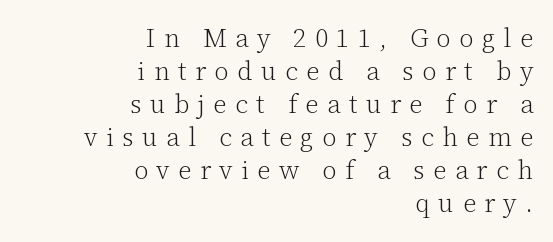
{"italic": "no", "bold": "no", "underline": "no", "align": "right", "line_spacing": "normal", "line_spacing_ratio": 1.27, "letter_spacing": "wide", "letter_spacing_em": 0.32, "glyph_px": 26}
